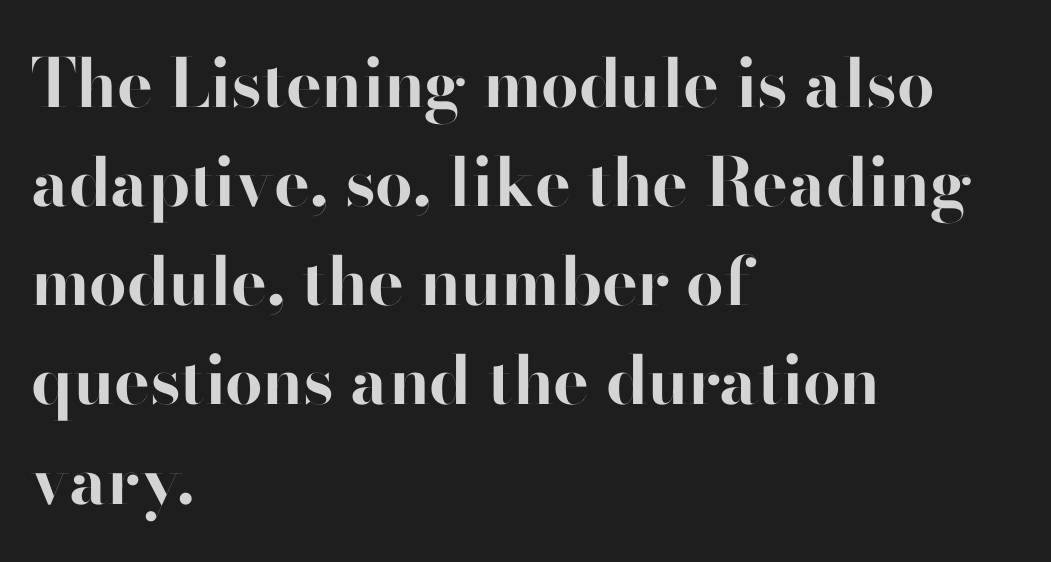
Inter-character spacing is left at the font's built-in metrics. Look at the stroke-to-counter ratio: heavy, a bold. Serif or sans? Sans — the stroke terminals are bare. The lettering stays uniformly vertical, giving the passage a roman look. Type without underlining. In terms of leading, this rendering sits right in the middle.
